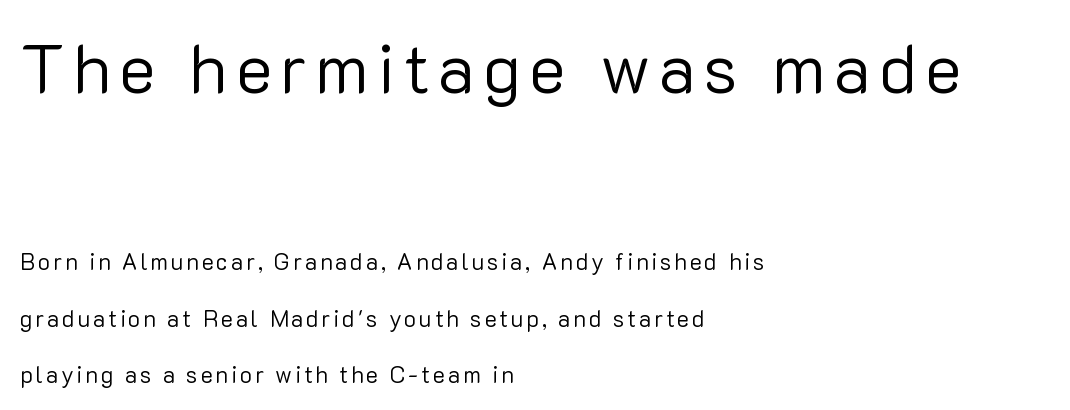
Q: Is the text bold? A: No.
Q: Is the text italic (slanted)? A: No, it is upright.
Q: Is the typeface a serif or a sans-serif typeface? A: Sans-serif.
Q: Is the text underlined? A: No.
Q: How is the paragraph aligned? A: Left-aligned.
Q: Is the spacing between lines tight, normal or loose? A: Loose.
Q: Which block of text is set in a larger size, the first (top) or the second (bottom)? A: The first (top) one.
Q: Width (condensed, normal, or wide)? A: Normal.
Q: Stroke contrast? A: Low.
Q: x-height? A: Medium.
Q: Monospaced? A: No.
